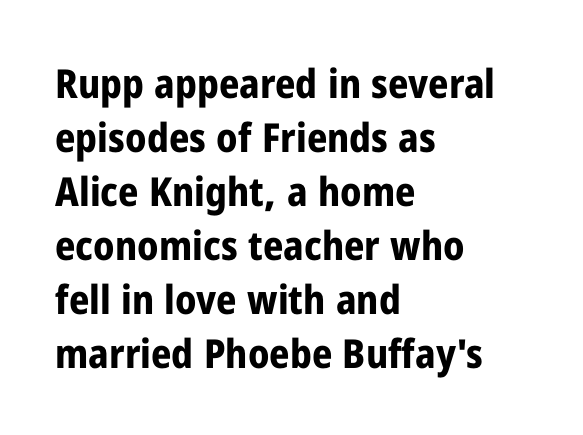
{"serif": "no", "italic": "no", "bold": "yes", "weight": "bold", "width": "condensed", "stroke_contrast": "low", "x_height": "medium", "monospaced": "no", "underline": "no", "align": "left", "line_spacing": "normal", "line_spacing_ratio": 1.35, "letter_spacing": "normal", "letter_spacing_em": 0.0, "glyph_px": 40}
